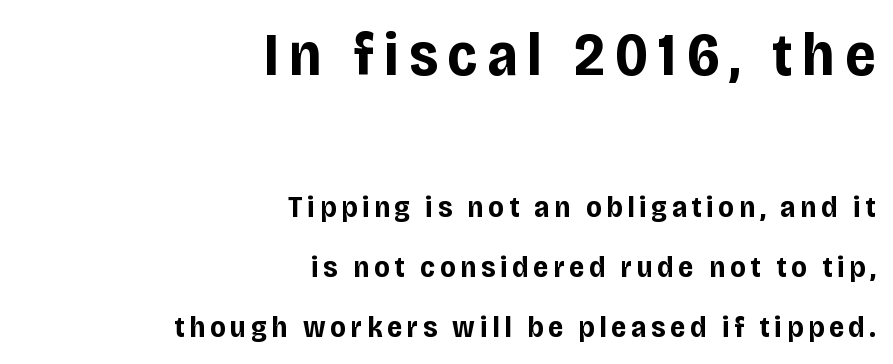
The image shows 61 px bold, condensed sans-serif type, upright; set right-aligned, loose line spacing (2.0x), not underlined; the first (top) block is 2.03x larger; low stroke contrast and a large x-height.
